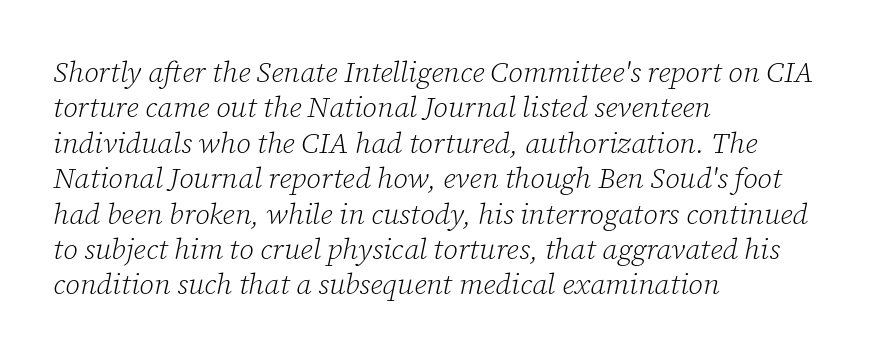
The image shows 29 px light serif type, italic (leaning right); set left-aligned, line spacing 1.22x, normal letter spacing, not underlined; low stroke contrast and a medium x-height.
